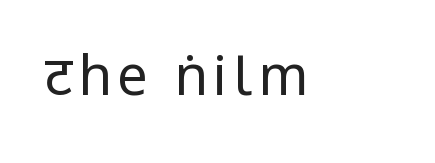
{"serif": "no", "italic": "no", "bold": "no", "weight": "regular", "width": "condensed", "stroke_contrast": "low", "underline": "no", "glyph_px": 54}
